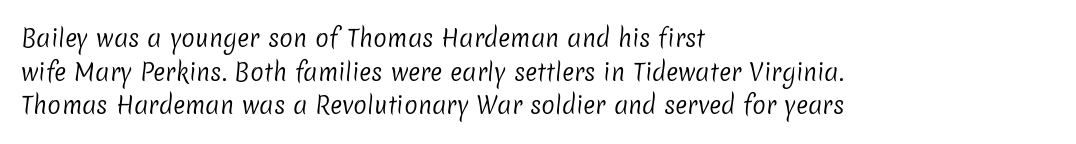
{"bold": "no", "underline": "no", "align": "left", "line_spacing": "normal", "line_spacing_ratio": 1.46, "letter_spacing": "normal", "letter_spacing_em": 0.0, "glyph_px": 23}
